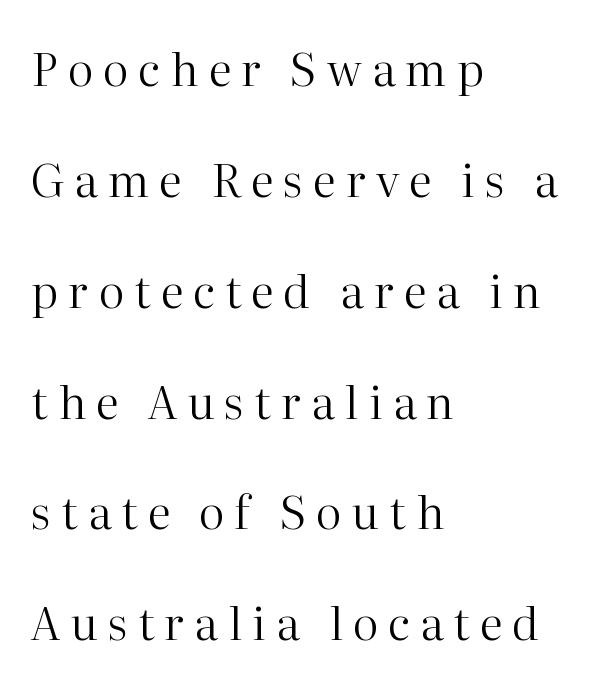
Q: Is the text bold? A: No.
Q: Is the text italic (slanted)? A: No, it is upright.
Q: Is the typeface a serif or a sans-serif typeface? A: Serif.
Q: Is the text underlined? A: No.
Q: How is the paragraph aligned? A: Left-aligned.
Q: Is the spacing between letters normal or unusually wide? A: Unusually wide.
Q: Is the spacing between lines tight, normal or loose? A: Loose.
Q: Width (condensed, normal, or wide)? A: Normal.
Q: Stroke contrast? A: High.
Q: x-height? A: Medium.
Q: Monospaced? A: No.
